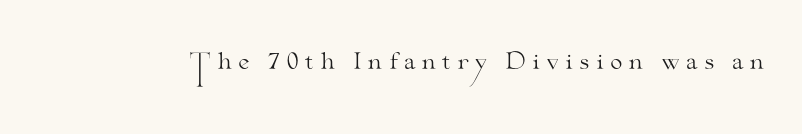
Q: Is the text bold? A: No.
Q: Is the text italic (slanted)? A: No, it is upright.
Q: Is the text underlined? A: No.
Q: Is the spacing between letters normal or unusually wide? A: Unusually wide.
